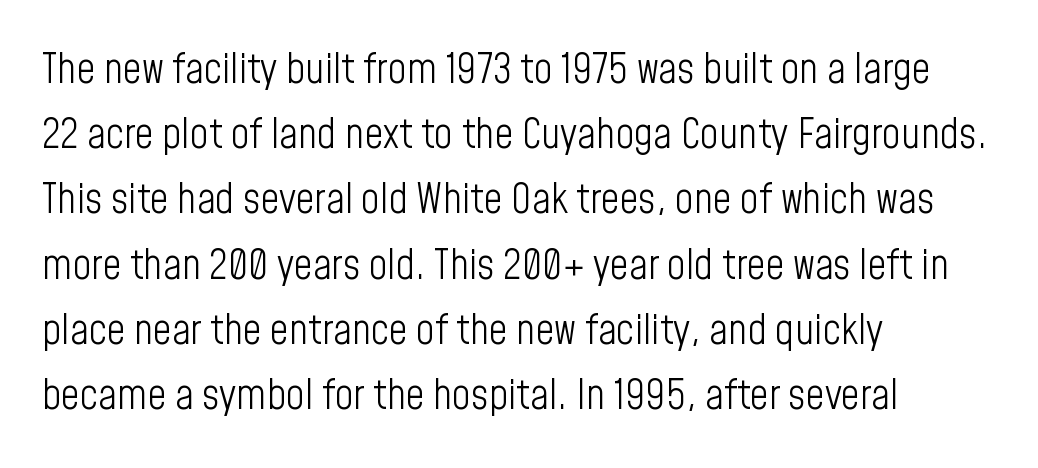
{"serif": "no", "italic": "no", "bold": "no", "weight": "light", "width": "condensed", "stroke_contrast": "low", "x_height": "medium", "monospaced": "no", "underline": "no", "align": "left", "line_spacing": "normal", "line_spacing_ratio": 1.59, "letter_spacing": "normal", "letter_spacing_em": 0.0, "glyph_px": 41}
